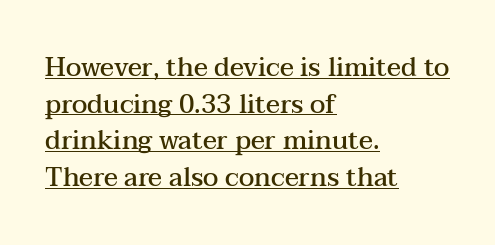
The image shows 26 px text type, upright; set left-aligned, normal line spacing (1.41x), normal letter spacing, underlined.
